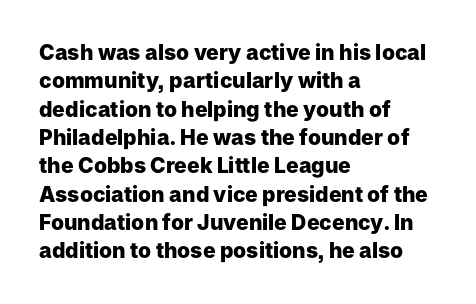
The lines in this sample share a left origin and differ only in where they stop. The block of text has a typical density, with ordinary space between rows. Posture: upright roman. The characters look thick and weighty, a clear bold. Letters rest on an invisible, unmarked baseline. There is no visible air inserted between adjacent glyphs.
